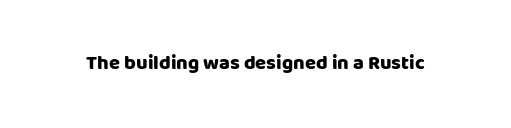
The image shows 20 px bold type, upright; set normal letter spacing, not underlined.
